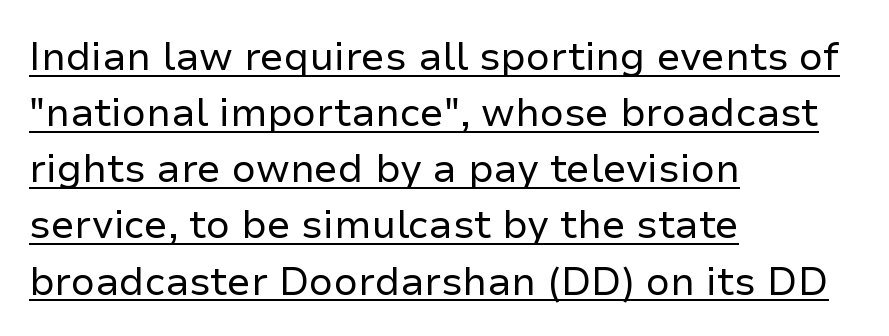
{"serif": "no", "italic": "no", "bold": "no", "weight": "regular", "width": "normal", "stroke_contrast": "low", "x_height": "medium", "monospaced": "no", "underline": "yes", "align": "left", "line_spacing": "normal", "line_spacing_ratio": 1.44, "letter_spacing": "normal", "letter_spacing_em": 0.0, "glyph_px": 39}
